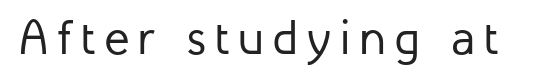
The image shows 48 px regular-weight sans-serif type, upright; set not underlined; low stroke contrast and a medium x-height.
